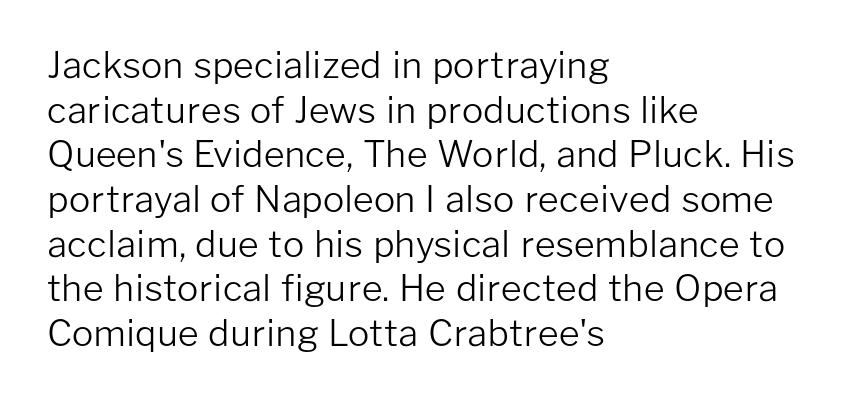
Q: Is the text bold? A: No.
Q: Is the text italic (slanted)? A: No, it is upright.
Q: Is the typeface a serif or a sans-serif typeface? A: Sans-serif.
Q: Is the text underlined? A: No.
Q: How is the paragraph aligned? A: Left-aligned.
Q: Is the spacing between letters normal or unusually wide? A: Normal.
Q: Width (condensed, normal, or wide)? A: Normal.
Q: Stroke contrast? A: Low.
Q: x-height? A: Medium.
Q: Monospaced? A: No.
